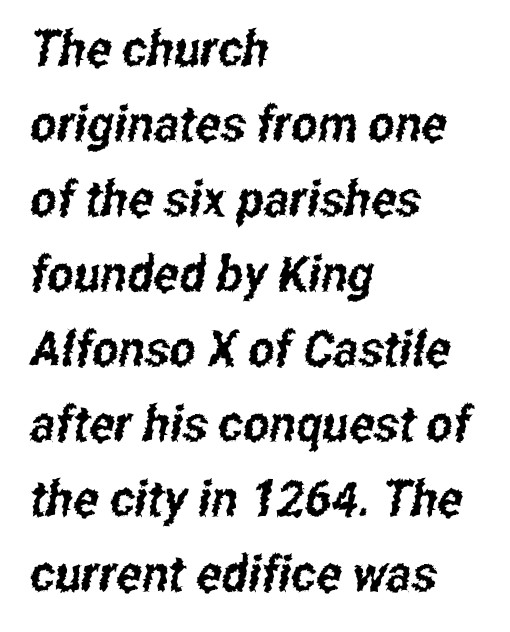
Q: Is the typeface a serif or a sans-serif typeface? A: Sans-serif.
Q: Is the text underlined? A: No.
Q: How is the paragraph aligned? A: Left-aligned.
Q: Is the spacing between letters normal or unusually wide? A: Normal.
Q: Is the spacing between lines tight, normal or loose? A: Normal.
Q: Width (condensed, normal, or wide)? A: Condensed.
Q: Stroke contrast? A: Low.
Q: x-height? A: Medium.
Q: Monospaced? A: No.
